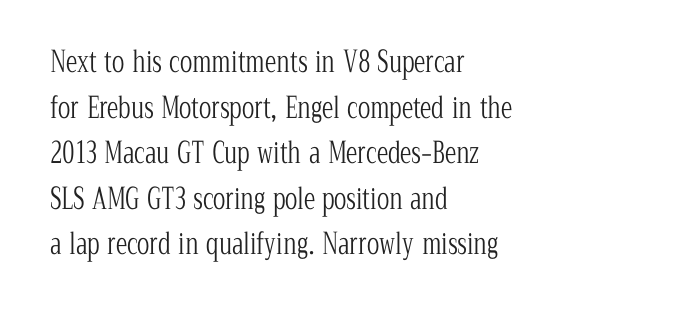
Q: Is the text bold? A: No.
Q: Is the text italic (slanted)? A: No, it is upright.
Q: Is the typeface a serif or a sans-serif typeface? A: Serif.
Q: Is the text underlined? A: No.
Q: How is the paragraph aligned? A: Left-aligned.
Q: Is the spacing between letters normal or unusually wide? A: Normal.
Q: Is the spacing between lines tight, normal or loose? A: Normal.
Q: Width (condensed, normal, or wide)? A: Condensed.
Q: Stroke contrast? A: Low.
Q: x-height? A: Medium.
Q: Monospaced? A: No.
